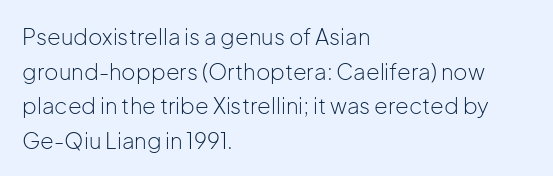
The image shows 22 px text type, upright; set left-aligned, normal line spacing (1.57x), normal letter spacing, not underlined.
